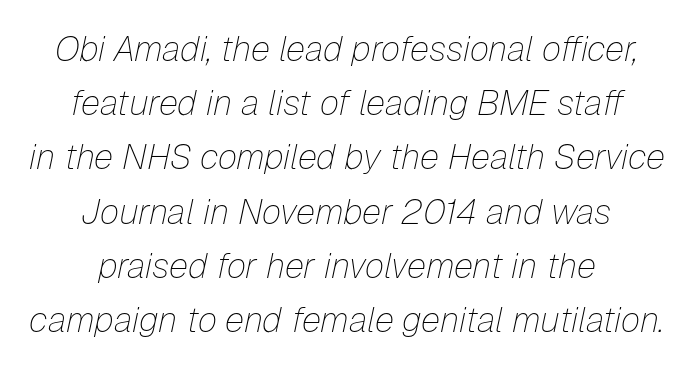
{"italic": "yes", "lean": "right", "slant_degrees": 12, "bold": "no", "weight": "thin", "width": "normal", "stroke_contrast": "low", "x_height": "medium", "monospaced": "no", "underline": "no", "align": "center", "line_spacing": "normal", "line_spacing_ratio": 1.55, "letter_spacing": "normal", "letter_spacing_em": 0.0, "glyph_px": 35}
